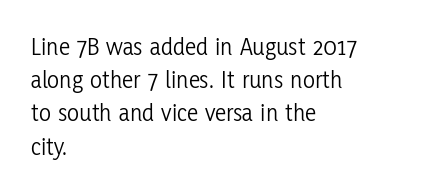
The image shows 25 px text type, upright; set left-aligned, normal line spacing (1.33x), normal letter spacing, not underlined.
